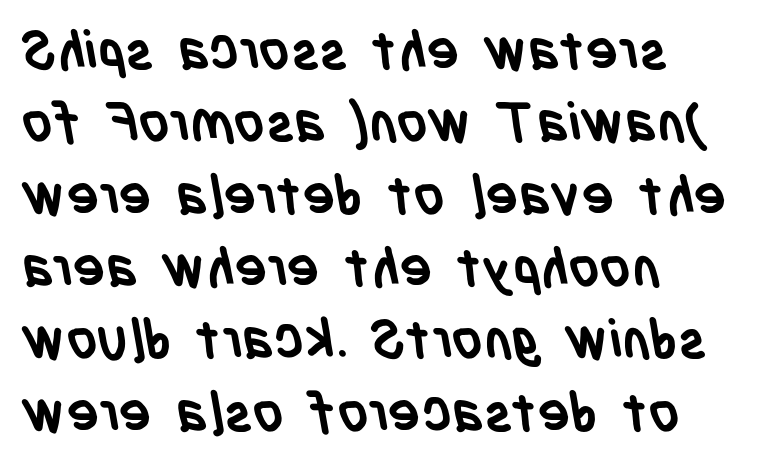
Q: Is the text bold? A: Yes.
Q: Is the typeface a serif or a sans-serif typeface? A: Sans-serif.
Q: Is the text underlined? A: No.
Q: How is the paragraph aligned? A: Left-aligned.
Q: Is the spacing between letters normal or unusually wide? A: Normal.
Q: Is the spacing between lines tight, normal or loose? A: Normal.
Q: Width (condensed, normal, or wide)? A: Condensed.
Q: Stroke contrast? A: Low.
Q: x-height? A: Large.
Q: Monospaced? A: No.
